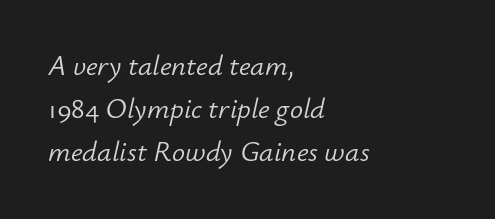
The image shows 29 px light type, italic (leaning right); set left-aligned, normal line spacing (1.49x), normal letter spacing, not underlined; low stroke contrast and a small x-height.
